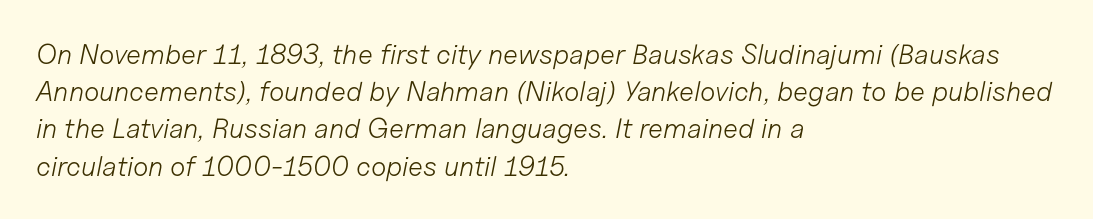
{"italic": "yes", "lean": "right", "slant_degrees": 11, "bold": "no", "weight": "light", "width": "normal", "stroke_contrast": "low", "x_height": "medium", "monospaced": "no", "underline": "no", "align": "left", "line_spacing": "normal", "line_spacing_ratio": 1.33, "letter_spacing": "normal", "letter_spacing_em": 0.0, "glyph_px": 28}
